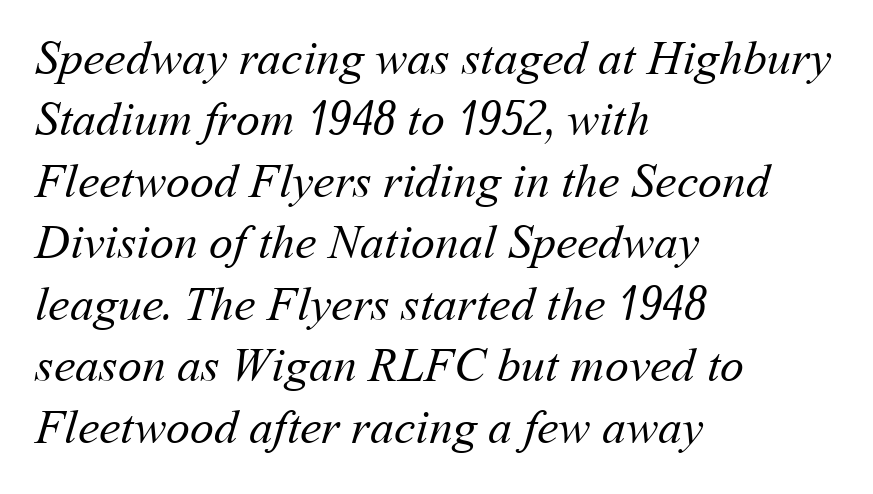
Q: Is the text bold? A: No.
Q: Is the text underlined? A: No.
Q: How is the paragraph aligned? A: Left-aligned.
Q: Is the spacing between letters normal or unusually wide? A: Normal.
Q: Is the spacing between lines tight, normal or loose? A: Normal.
Q: Width (condensed, normal, or wide)? A: Normal.
Q: Stroke contrast? A: Medium.
Q: x-height? A: Medium.
Q: Monospaced? A: No.
